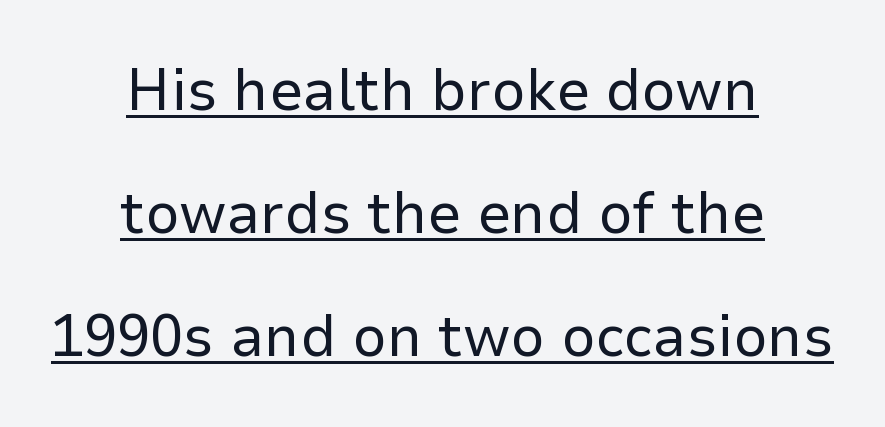
The image shows 60 px regular-weight sans-serif type, upright; set centered, loose line spacing (2.05x), normal letter spacing, underlined; low stroke contrast and a medium x-height.
